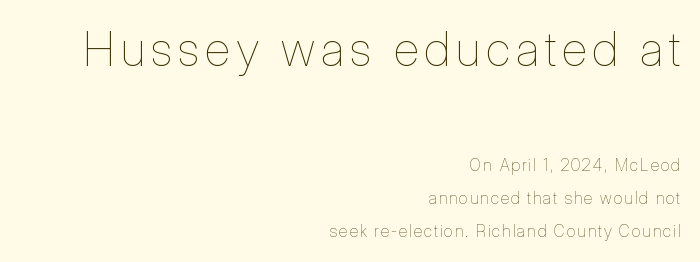
The image shows 47 px thin, condensed type, upright; set right-aligned, loose line spacing (2.07x), not underlined; the first (top) block is 2.94x larger; low stroke contrast and a medium x-height.
